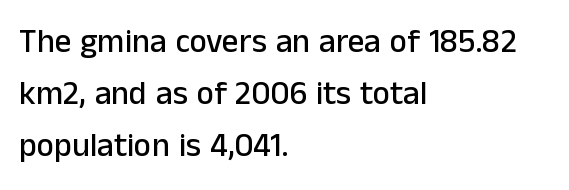
Q: Is the text italic (slanted)? A: No, it is upright.
Q: Is the typeface a serif or a sans-serif typeface? A: Sans-serif.
Q: Is the text underlined? A: No.
Q: How is the paragraph aligned? A: Left-aligned.
Q: Is the spacing between letters normal or unusually wide? A: Normal.
Q: Is the spacing between lines tight, normal or loose? A: Normal.
Q: Width (condensed, normal, or wide)? A: Normal.
Q: Stroke contrast? A: Low.
Q: x-height? A: Medium.
Q: Monospaced? A: No.
